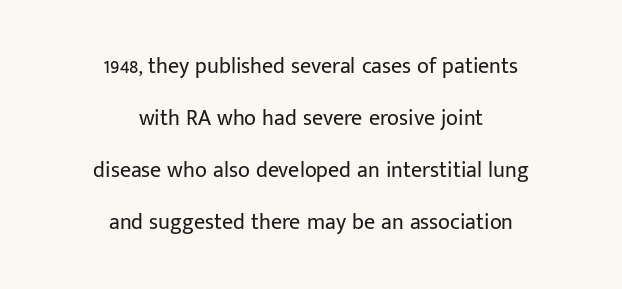
The image shows 22 px text type, upright; set centered, loose line spacing (2.36x), normal letter spacing, not underlined.
